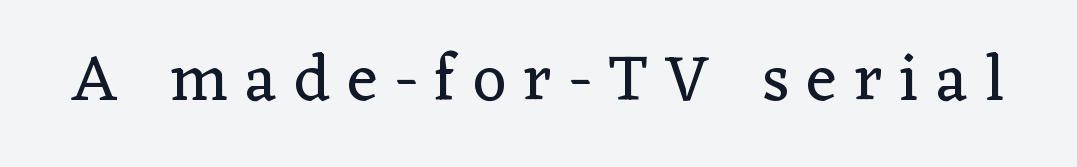
{"serif": "yes", "italic": "no", "bold": "no", "weight": "regular", "width": "normal", "stroke_contrast": "low", "x_height": "medium", "monospaced": "no", "underline": "no", "letter_spacing": "wide", "letter_spacing_em": 0.27, "glyph_px": 65}
